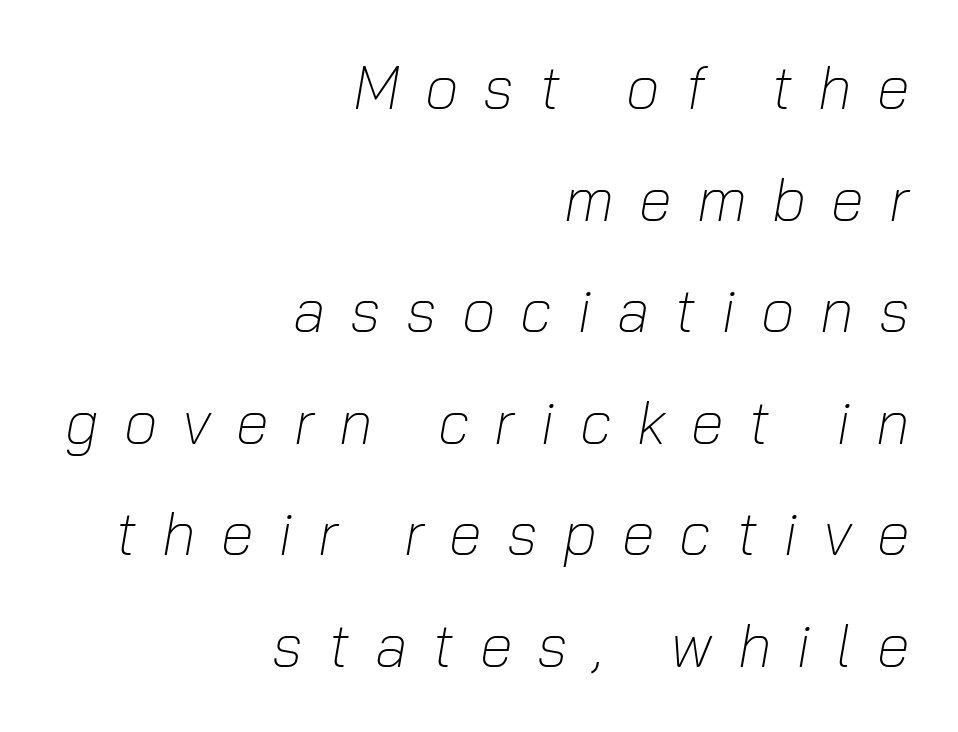
The image shows 60 px light type, italic (leaning right); set right-aligned, line spacing 1.86x, unusually wide letter spacing (+0.42 em), not underlined; low stroke contrast and a medium x-height.
